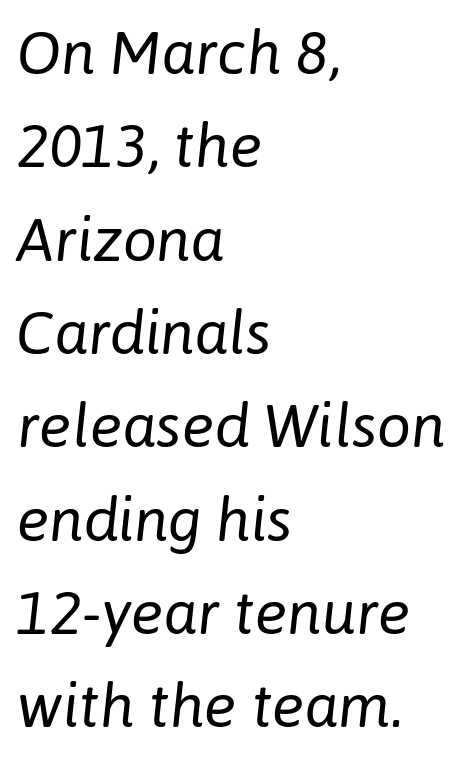
{"italic": "yes", "lean": "right", "slant_degrees": 6, "bold": "no", "weight": "regular", "width": "normal", "stroke_contrast": "low", "x_height": "medium", "monospaced": "no", "underline": "no", "align": "left", "line_spacing": "normal", "line_spacing_ratio": 1.53, "letter_spacing": "normal", "letter_spacing_em": 0.0, "glyph_px": 61}
